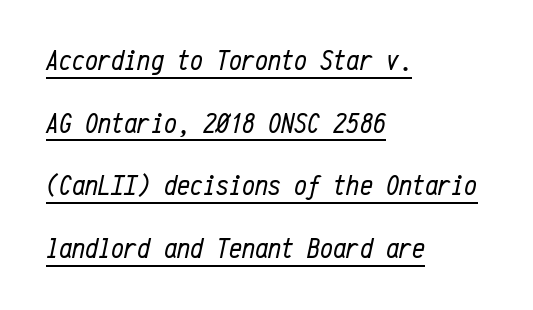
The rendering uses the underline text-decoration. A typesetter would mark this as italic. Summary of vertical rhythm: relaxed, with wide interline spacing. Here the designer chose a console-style face with uniform glyph widths.
